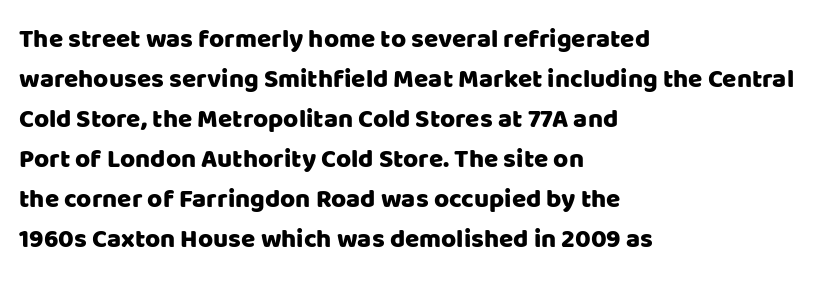
{"italic": "no", "underline": "no", "align": "left", "line_spacing": "normal", "line_spacing_ratio": 1.54, "letter_spacing": "normal", "letter_spacing_em": 0.0, "glyph_px": 26}
